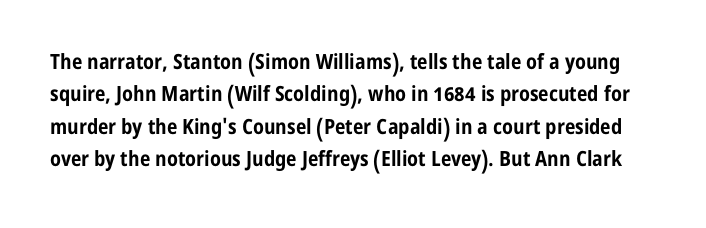
Do the letters lean? They stand straight. Heavy-handed strokes throughout: this text is bold. The horizontal fit of the characters is conventional and even. Check under the words: just untouched page. Does the leading feel generous? No, just average.
